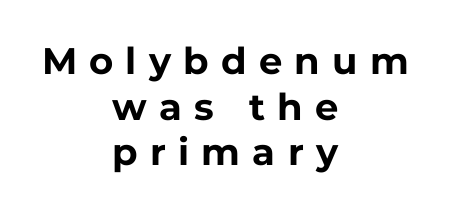
{"serif": "no", "italic": "no", "bold": "yes", "weight": "bold", "width": "normal", "stroke_contrast": "low", "x_height": "medium", "monospaced": "no", "underline": "no", "align": "center", "line_spacing_ratio": 1.23, "letter_spacing": "wide", "letter_spacing_em": 0.33, "glyph_px": 37}
